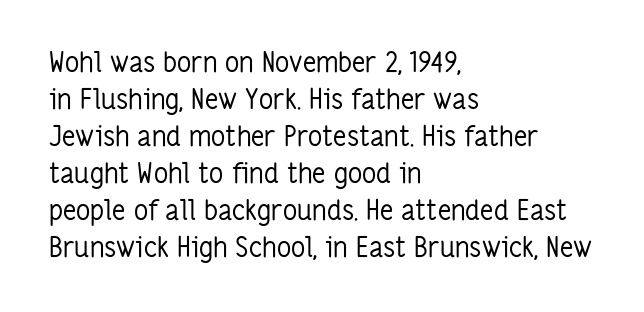
The image shows 28 px regular-weight, condensed sans-serif type, upright; set left-aligned, normal line spacing (1.32x), normal letter spacing, not underlined; low stroke contrast and a medium x-height.
